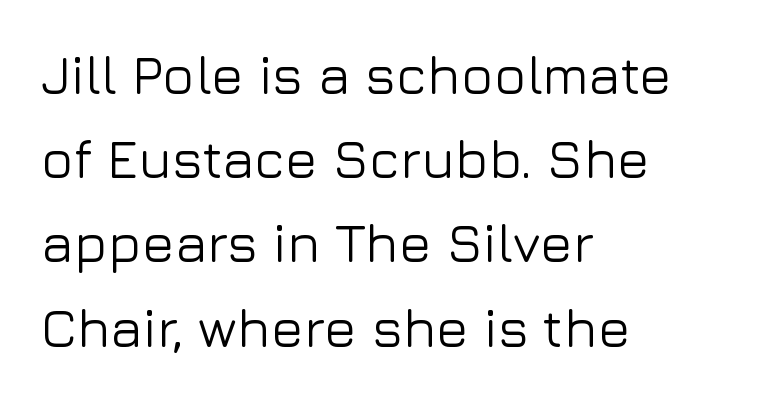
You could not count columns in this text — the font is proportionally spaced. Short note: letters normally spaced. This rendering features lettering with no underline. One-word summary of the alignment: left. Vertically, the passage feels balanced, rows spaced as you'd expect.
